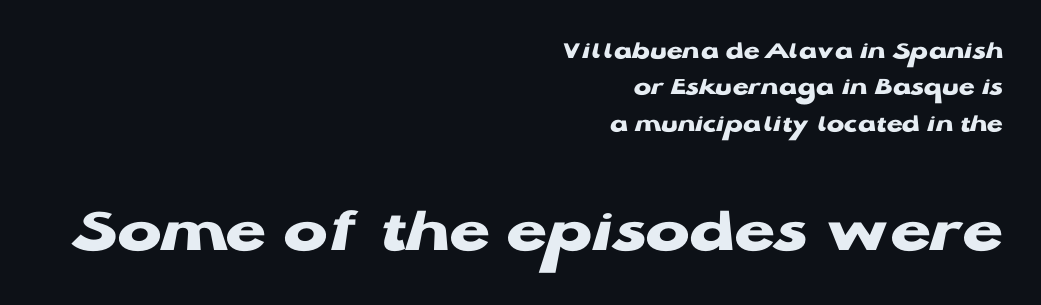
Q: Is the text bold? A: Yes.
Q: Is the text italic (slanted)? A: No, it is upright.
Q: Is the typeface a serif or a sans-serif typeface? A: Sans-serif.
Q: Is the text underlined? A: No.
Q: How is the paragraph aligned? A: Right-aligned.
Q: Is the spacing between letters normal or unusually wide? A: Normal.
Q: Is the spacing between lines tight, normal or loose? A: Normal.
Q: Which block of text is set in a larger size, the first (top) or the second (bottom)? A: The second (bottom) one.
Q: Width (condensed, normal, or wide)? A: Wide.
Q: Stroke contrast? A: Low.
Q: x-height? A: Medium.
Q: Monospaced? A: No.
